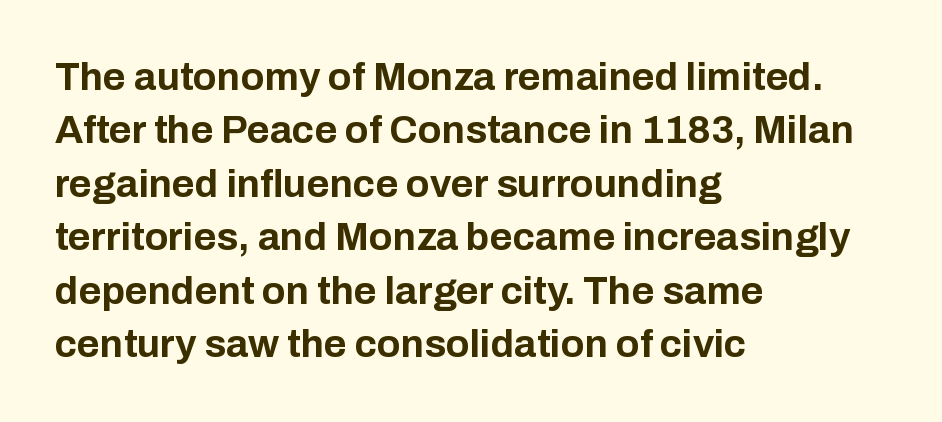
The image shows 39 px bold sans-serif type, upright; set left-aligned, normal line spacing (1.37x), normal letter spacing, not underlined; low stroke contrast and a medium x-height.
